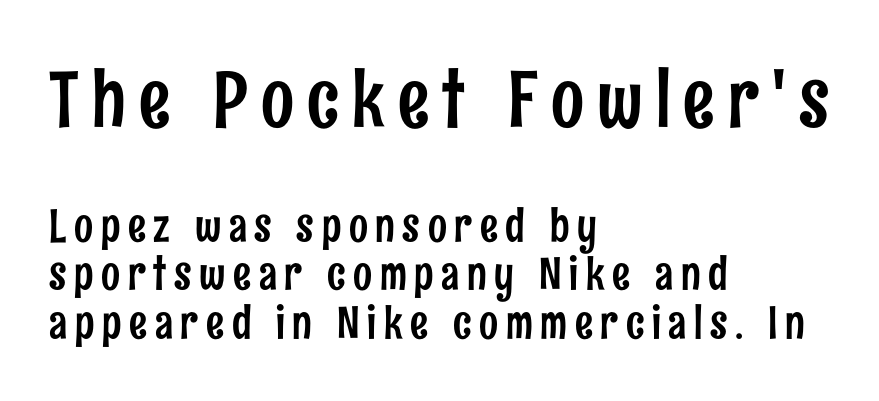
This sample has the flowing, uneven cadence of proportional lettering. Is the lower block the larger one? No — the upper block carries the bigger type. Observe the absence of serifs on each vertical stroke in this sample. Nope, not italic — everything's standing straight. Closely set lines give the paragraph a compact silhouette. Nobody drew a line under any word here.
